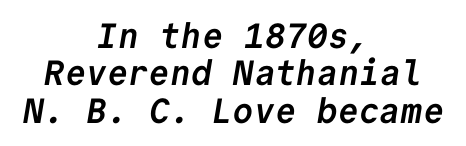
Q: Is the text bold? A: Yes.
Q: Is the typeface a serif or a sans-serif typeface? A: Sans-serif.
Q: Is the text underlined? A: No.
Q: How is the paragraph aligned? A: Centered.
Q: Is the spacing between letters normal or unusually wide? A: Normal.
Q: Is the spacing between lines tight, normal or loose? A: Tight.
Q: Width (condensed, normal, or wide)? A: Normal.
Q: Stroke contrast? A: Low.
Q: x-height? A: Medium.
Q: Monospaced? A: Yes.
